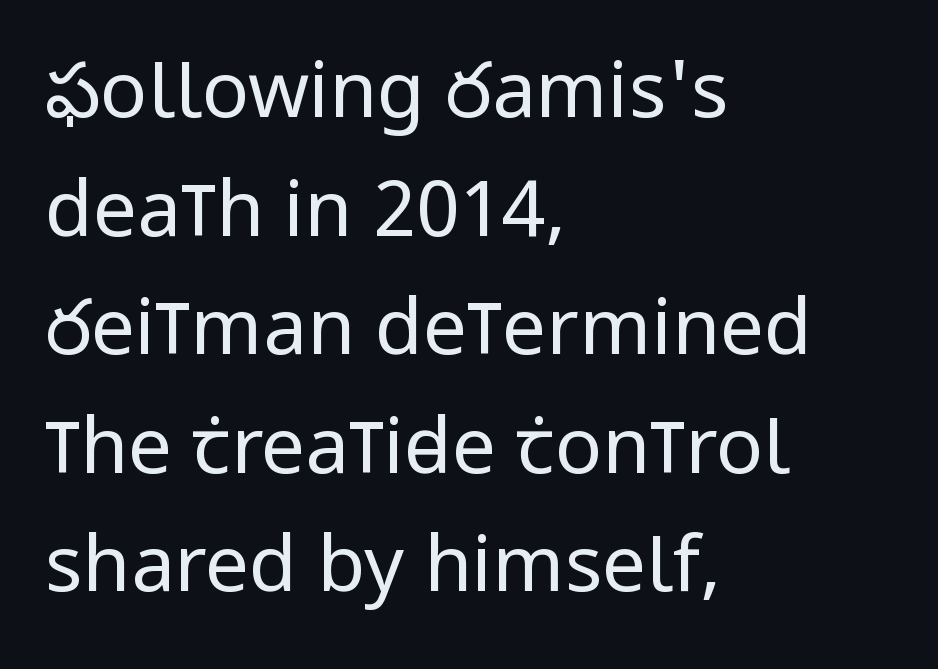
Q: Is the text bold? A: No.
Q: Is the text italic (slanted)? A: No, it is upright.
Q: Is the typeface a serif or a sans-serif typeface? A: Sans-serif.
Q: Is the text underlined? A: No.
Q: How is the paragraph aligned? A: Left-aligned.
Q: Is the spacing between letters normal or unusually wide? A: Normal.
Q: Is the spacing between lines tight, normal or loose? A: Normal.
Q: Width (condensed, normal, or wide)? A: Condensed.
Q: Stroke contrast? A: Low.
Q: x-height? A: Large.
Q: Monospaced? A: No.
